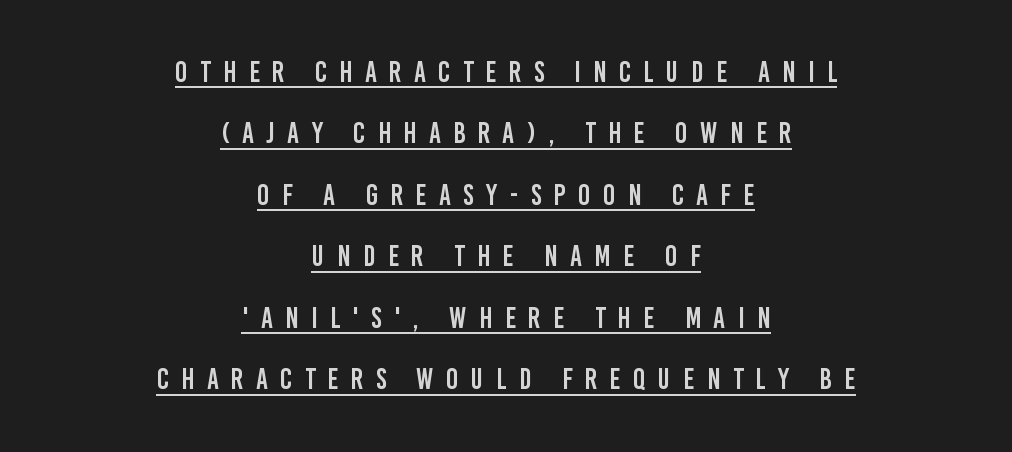
{"serif": "no", "italic": "no", "width": "condensed", "stroke_contrast": "low", "x_height": "large", "monospaced": "no", "underline": "yes", "align": "center", "line_spacing": "loose", "line_spacing_ratio": 2.12, "letter_spacing": "wide", "letter_spacing_em": 0.43, "glyph_px": 29}
